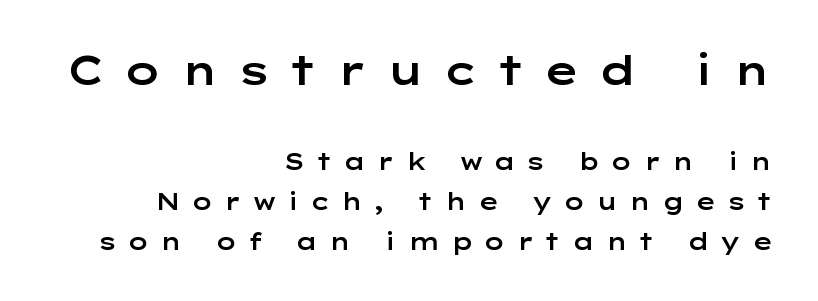
The designer gave the opening block more size than the closing block. The lettering holds an erect, upright posture throughout. Unmarked baselines from the first word to the last. Varying glyph widths throughout — classic text-font behaviour. Check where the strokes stop: nothing finishes them off — pure sans. A typesetter would call this heavily tracked-out type.
